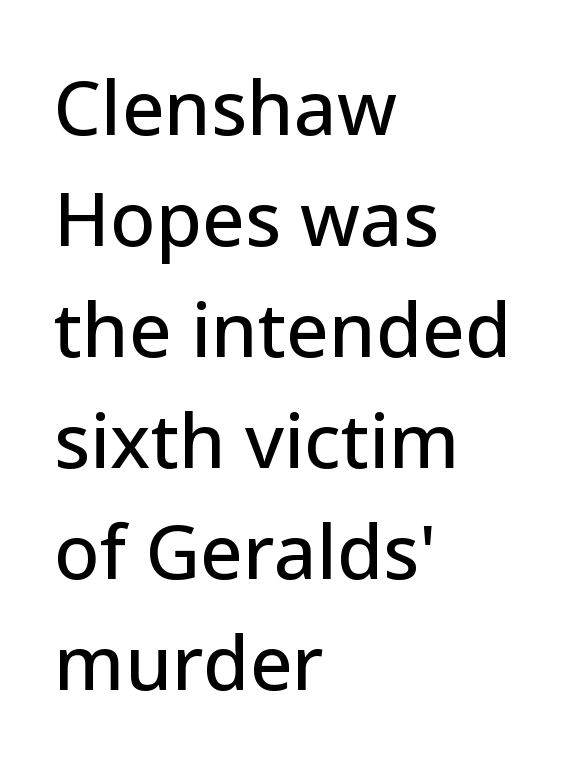
{"serif": "no", "italic": "no", "width": "normal", "stroke_contrast": "low", "x_height": "medium", "monospaced": "no", "underline": "no", "align": "left", "line_spacing": "normal", "line_spacing_ratio": 1.48, "letter_spacing": "normal", "letter_spacing_em": 0.0, "glyph_px": 75}
